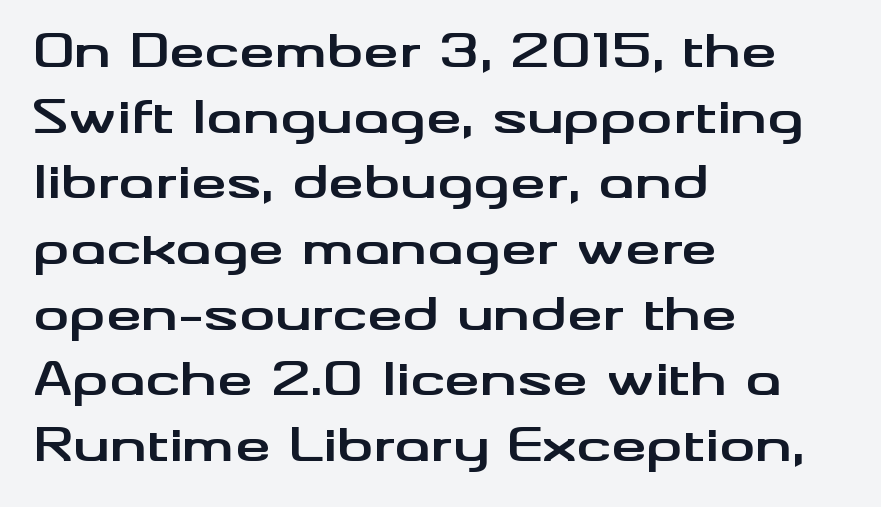
{"serif": "no", "italic": "no", "bold": "yes", "weight": "bold", "width": "wide", "stroke_contrast": "medium", "x_height": "small", "monospaced": "no", "underline": "no", "align": "left", "line_spacing": "normal", "line_spacing_ratio": 1.46, "letter_spacing": "normal", "letter_spacing_em": 0.0, "glyph_px": 45}
